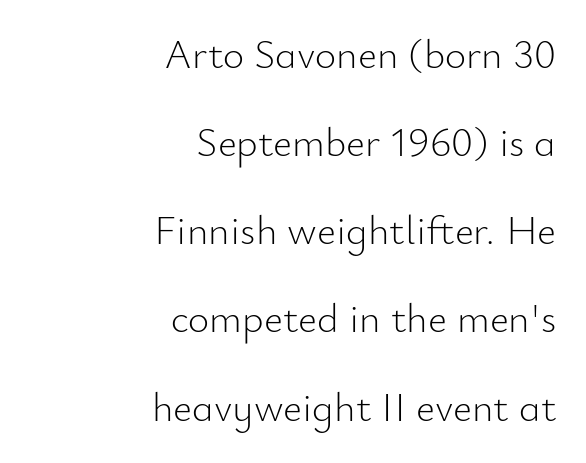
You could not count columns in this text — the font is proportionally spaced. Quick note: interline space is abundant. Standard letterfit; no display-style spreading of the glyphs. Unlike italic type, these characters show no tilt at all. Weight class: somewhere from thin through regular. Teacher's note: observe the even right margin — that is flush-right alignment.
